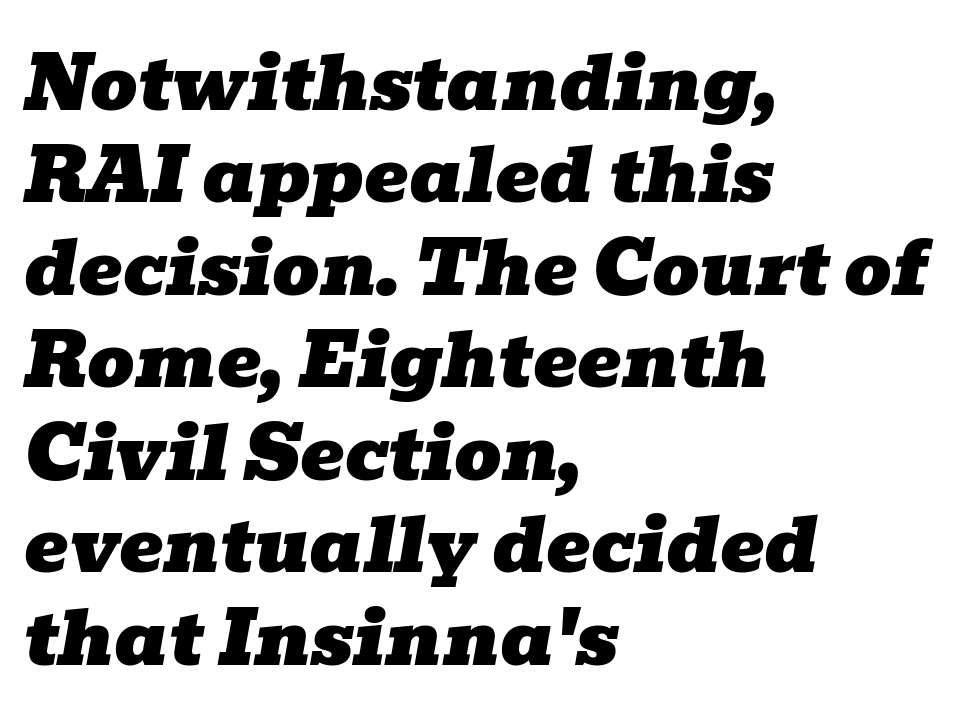
{"serif": "yes", "italic": "yes", "lean": "right", "slant_degrees": 10, "width": "wide", "stroke_contrast": "low", "x_height": "medium", "monospaced": "no", "underline": "no", "align": "left", "line_spacing": "normal", "line_spacing_ratio": 1.25, "letter_spacing": "normal", "letter_spacing_em": 0.0, "glyph_px": 74}
